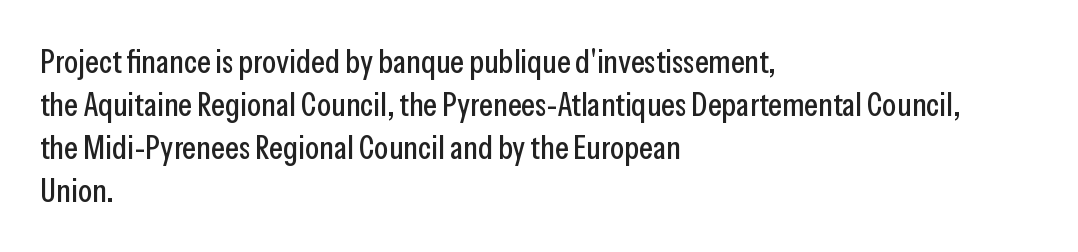
Posture: upright roman. Compared with a centered layout, this one pins lines to the left instead. Summary of vertical rhythm: regular, with standard interline spacing. Classification — sans serif.
